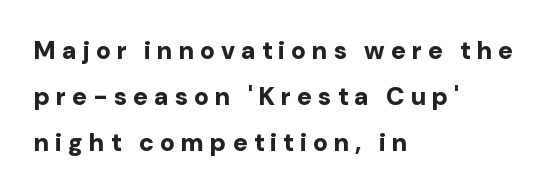
Q: Is the text bold? A: Yes.
Q: Is the text italic (slanted)? A: No, it is upright.
Q: Is the text underlined? A: No.
Q: How is the paragraph aligned? A: Left-aligned.
Q: Is the spacing between letters normal or unusually wide? A: Unusually wide.
